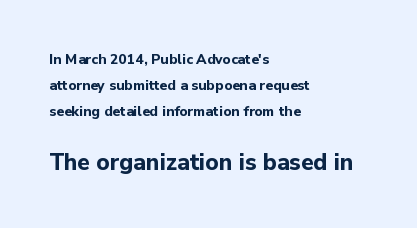
The image shows 23 px bold type, upright; set left-aligned, line spacing 1.87x, normal letter spacing, not underlined; the second (bottom) block is 1.64x larger.
